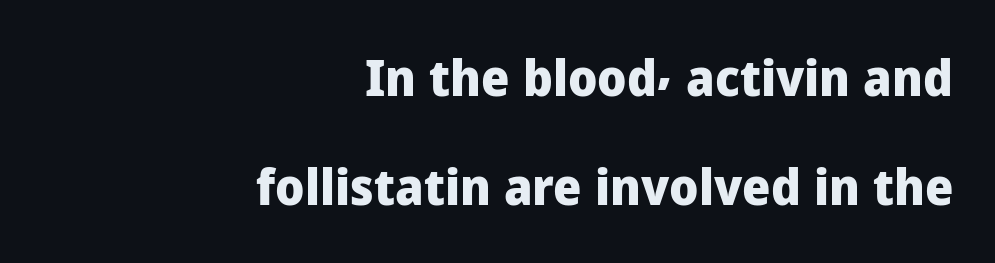
The image shows 50 px heavy sans-serif type, upright; set right-aligned, loose line spacing (2.19x), normal letter spacing, not underlined; low stroke contrast and a medium x-height.
